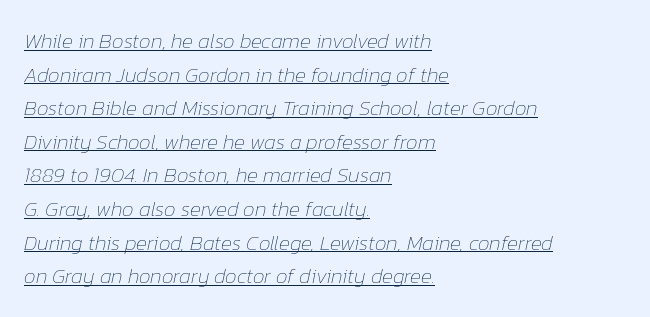
{"italic": "yes", "lean": "right", "slant_degrees": 12, "bold": "no", "underline": "yes", "align": "left", "line_spacing": "normal", "line_spacing_ratio": 1.6, "letter_spacing": "normal", "letter_spacing_em": 0.0, "glyph_px": 21}
